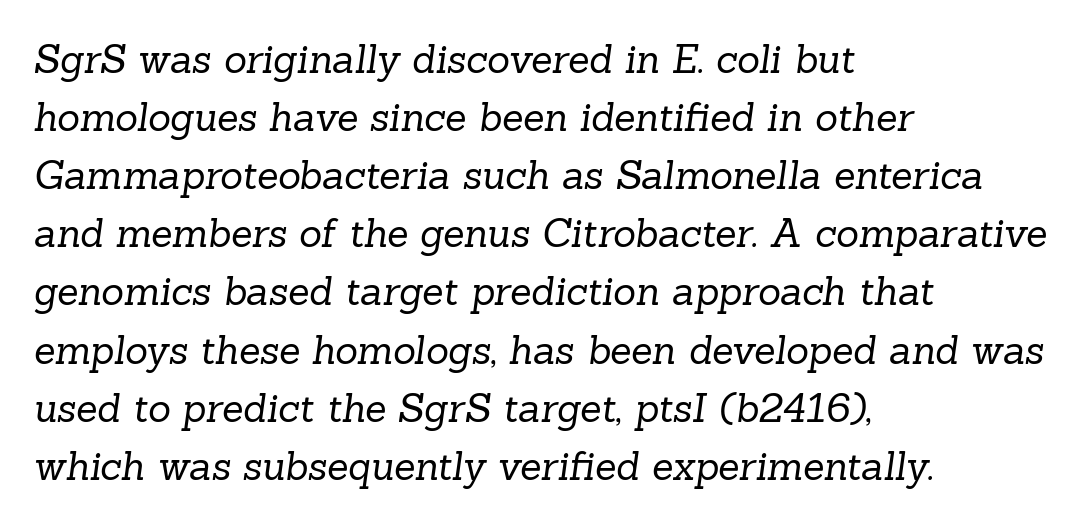
{"serif": "yes", "bold": "no", "weight": "regular", "width": "normal", "stroke_contrast": "low", "x_height": "medium", "monospaced": "no", "underline": "no", "align": "left", "line_spacing": "normal", "line_spacing_ratio": 1.49, "letter_spacing": "normal", "letter_spacing_em": 0.0, "glyph_px": 39}
